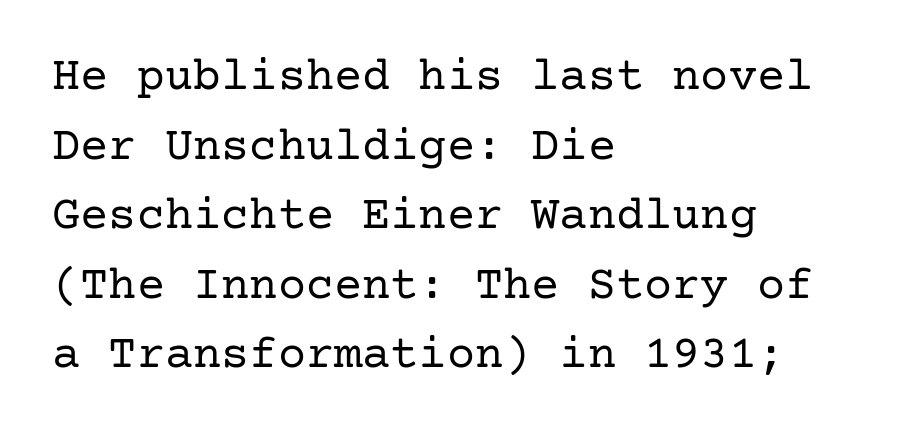
The image shows 47 px regular-weight serif type, upright; set left-aligned, normal line spacing (1.48x), normal letter spacing, not underlined; low stroke contrast and a medium x-height.
